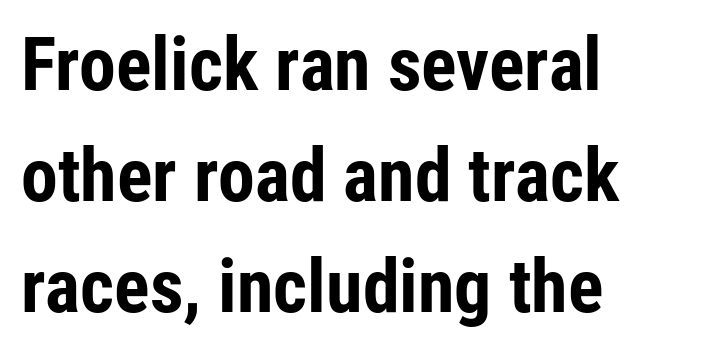
The image shows 74 px bold, condensed sans-serif type, upright; set left-aligned, normal line spacing (1.5x), normal letter spacing, not underlined; low stroke contrast and a medium x-height.
